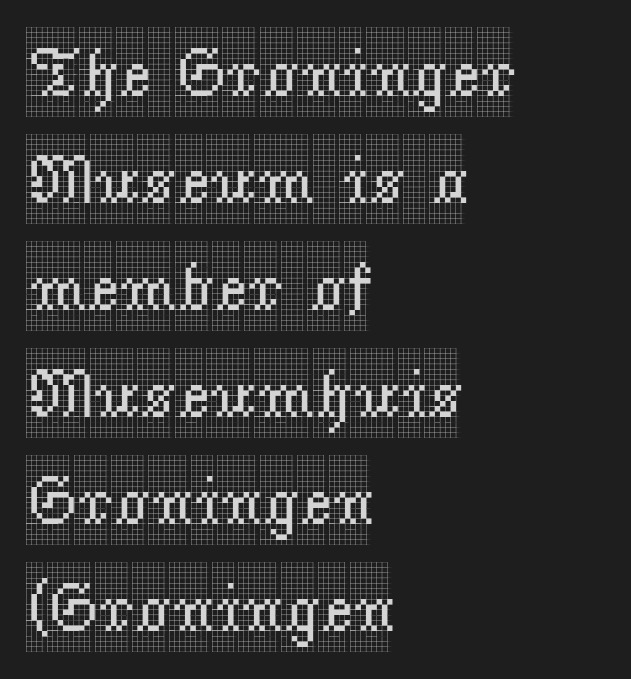
The rag falls on the right side of this text block. These lines were composed using upright roman letters. The rows are spaced the way most documents space them. This rendering leaves character spacing at its baseline value. Note the varied advance widths — an 'i' is clearly narrower than an 'm'. You can tell from the footed stems that serif type was used.
